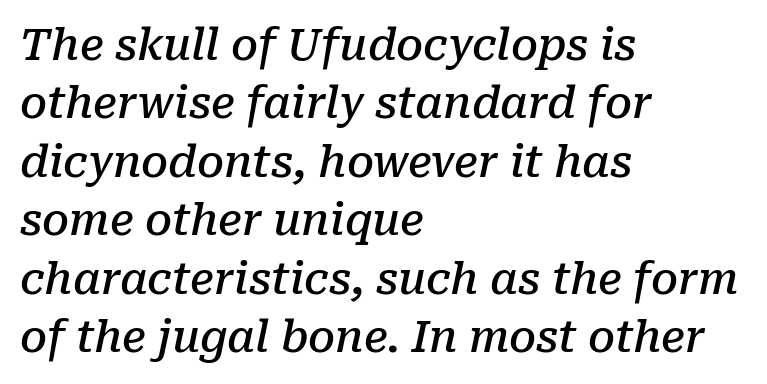
{"serif": "yes", "italic": "yes", "lean": "right", "slant_degrees": 10, "bold": "semi", "weight": "semibold", "width": "normal", "stroke_contrast": "low", "x_height": "medium", "monospaced": "no", "underline": "no", "align": "left", "line_spacing": "normal", "line_spacing_ratio": 1.36, "letter_spacing": "normal", "letter_spacing_em": 0.0, "glyph_px": 43}
